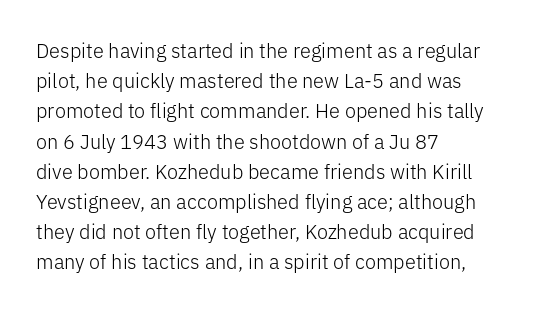
Q: Is the text bold? A: No.
Q: Is the text italic (slanted)? A: No, it is upright.
Q: Is the text underlined? A: No.
Q: How is the paragraph aligned? A: Left-aligned.
Q: Is the spacing between letters normal or unusually wide? A: Normal.
Q: Is the spacing between lines tight, normal or loose? A: Normal.
